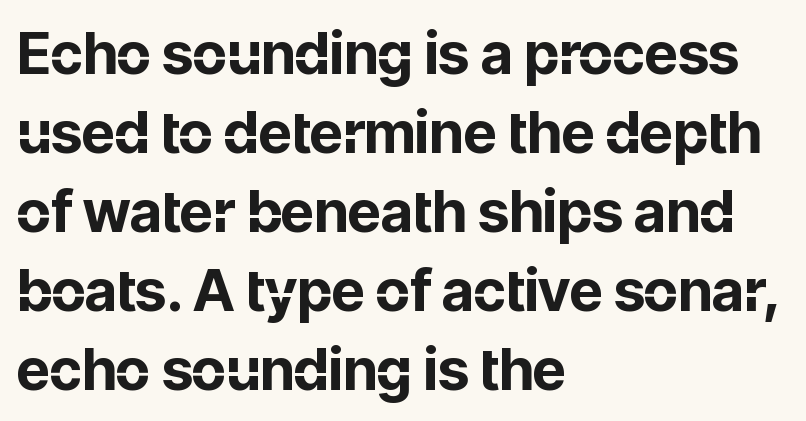
This is sans-serif lettering, the kind often seen on screens and signage. Glyph-to-glyph distance matches everyday printed text. Unlike italic type, these characters show no tilt at all. If you drew a ruler down the left edge, every line would touch it. The characters look thick and weighty, a clear bold.
